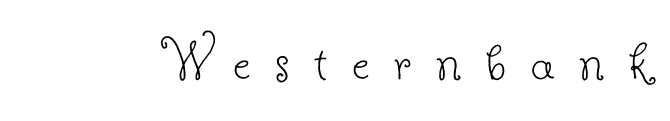
Q: Is the text bold? A: No.
Q: Is the text italic (slanted)? A: No, it is upright.
Q: Is the typeface a serif or a sans-serif typeface? A: Serif.
Q: Is the text underlined? A: No.
Q: Is the spacing between letters normal or unusually wide? A: Unusually wide.
Q: Width (condensed, normal, or wide)? A: Normal.
Q: Stroke contrast? A: Low.
Q: x-height? A: Small.
Q: Monospaced? A: No.
